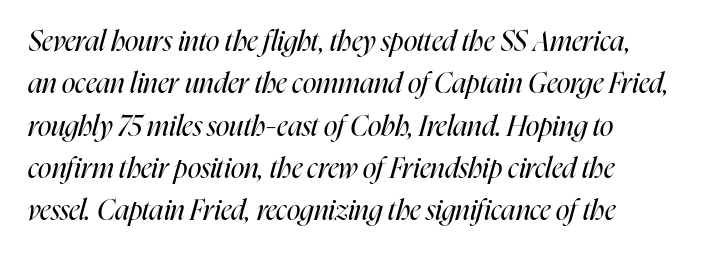
{"italic": "yes", "lean": "right", "slant_degrees": 16, "bold": "no", "weight": "regular", "width": "condensed", "stroke_contrast": "high", "x_height": "medium", "monospaced": "no", "underline": "no", "line_spacing": "normal", "line_spacing_ratio": 1.51, "letter_spacing": "normal", "letter_spacing_em": 0.0, "glyph_px": 28}
